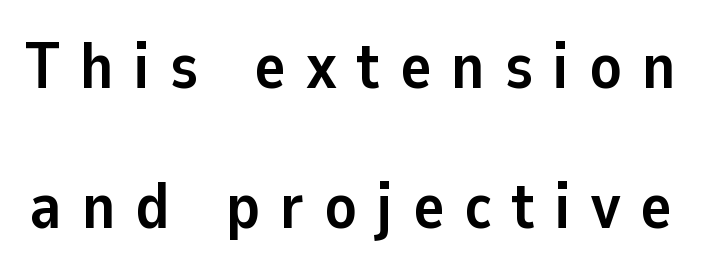
The image shows 65 px semibold sans-serif type, upright; set loose line spacing (2.16x), unusually wide letter spacing (+0.31 em), not underlined; low stroke contrast and a medium x-height.
